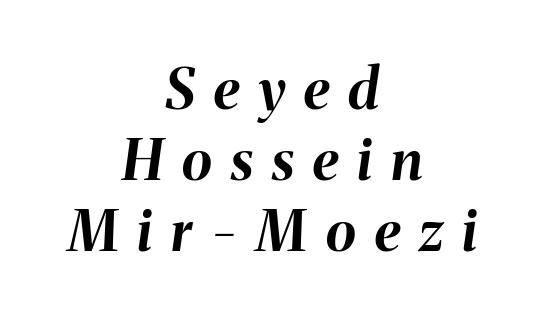
Q: Is the text bold? A: Yes.
Q: Is the text italic (slanted)? A: Yes, it leans right by about 8 degrees.
Q: Is the text underlined? A: No.
Q: How is the paragraph aligned? A: Centered.
Q: Is the spacing between letters normal or unusually wide? A: Unusually wide.
Q: Is the spacing between lines tight, normal or loose? A: Normal.
Q: Width (condensed, normal, or wide)? A: Normal.
Q: Stroke contrast? A: Medium.
Q: x-height? A: Medium.
Q: Monospaced? A: No.
